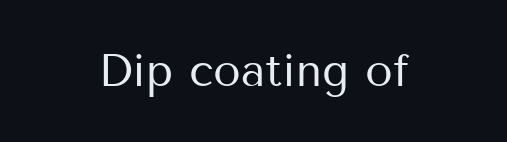
The image shows 45 px regular-weight sans-serif type, upright; set centered, normal letter spacing, not underlined; medium stroke contrast and a medium x-height.
